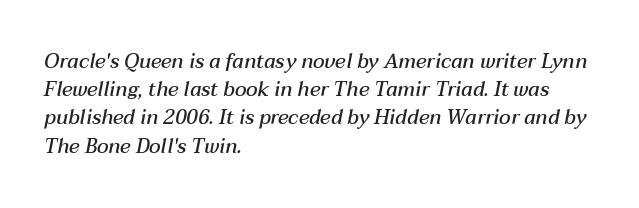
Q: Is the text bold? A: Semi-bold.
Q: Is the text italic (slanted)? A: Yes, it leans right by about 12 degrees.
Q: Is the text underlined? A: No.
Q: How is the paragraph aligned? A: Left-aligned.
Q: Is the spacing between letters normal or unusually wide? A: Normal.
Q: Is the spacing between lines tight, normal or loose? A: Normal.
